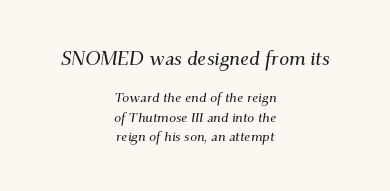
Q: Is the text italic (slanted)? A: Yes, it leans right by about 9 degrees.
Q: Is the text underlined? A: No.
Q: How is the paragraph aligned? A: Centered.
Q: Is the spacing between letters normal or unusually wide? A: Normal.
Q: Is the spacing between lines tight, normal or loose? A: Normal.
Q: Which block of text is set in a larger size, the first (top) or the second (bottom)? A: The first (top) one.
